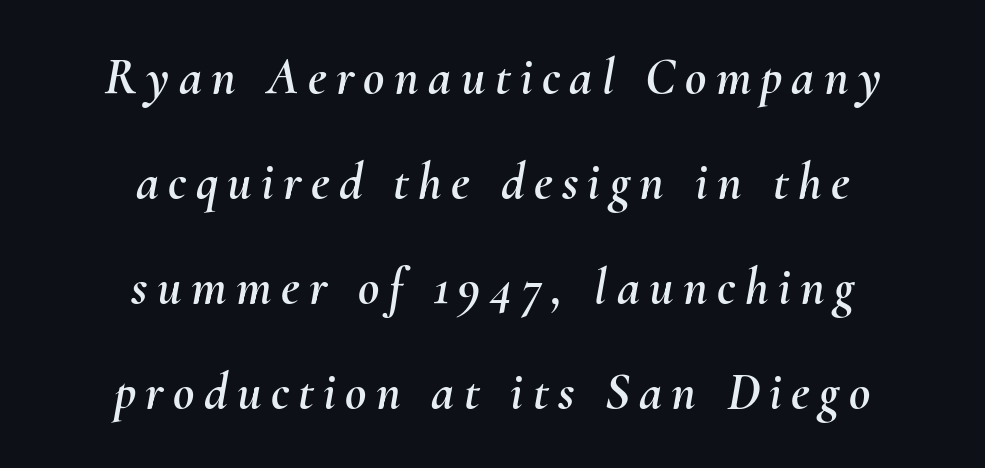
{"italic": "yes", "lean": "right", "slant_degrees": 10, "width": "normal", "stroke_contrast": "medium", "x_height": "small", "monospaced": "no", "underline": "no", "align": "center", "line_spacing": "loose", "line_spacing_ratio": 2.02, "glyph_px": 52}
